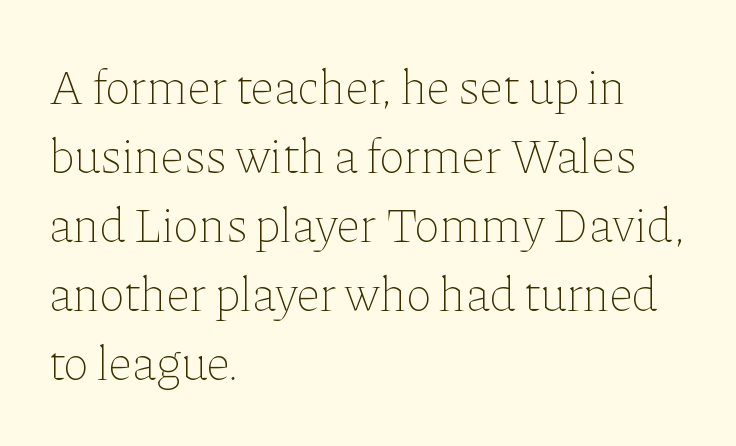
The image shows 49 px thin type, upright; set left-aligned, normal line spacing (1.41x), normal letter spacing, not underlined; low stroke contrast and a medium x-height.
